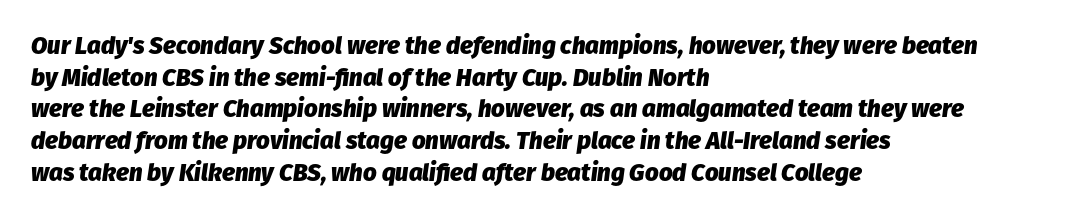
Q: Is the text bold? A: Yes.
Q: Is the text italic (slanted)? A: Yes, it leans right by about 8 degrees.
Q: Is the text underlined? A: No.
Q: How is the paragraph aligned? A: Left-aligned.
Q: Is the spacing between letters normal or unusually wide? A: Normal.
Q: Is the spacing between lines tight, normal or loose? A: Normal.
